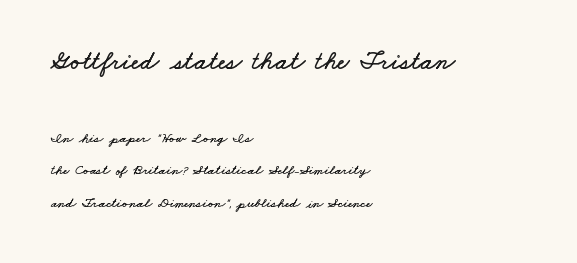
{"underline": "no", "align": "left", "line_spacing": "loose", "line_spacing_ratio": 2.31, "letter_spacing": "normal", "letter_spacing_em": 0.0, "larger_block": "first", "size_ratio": 1.86, "glyph_px": 26}
